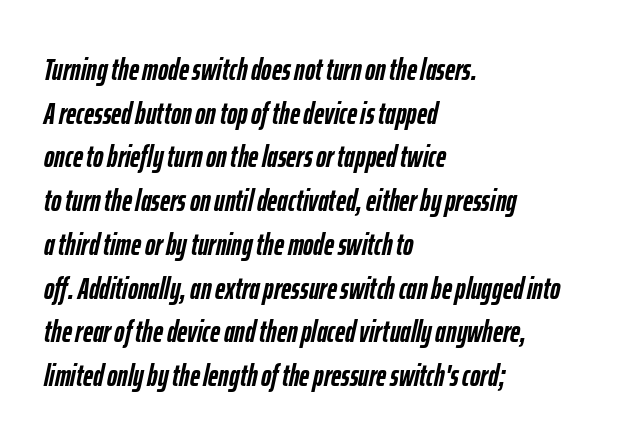
{"italic": "yes", "lean": "right", "slant_degrees": 12, "bold": "yes", "weight": "semibold", "width": "condensed", "stroke_contrast": "low", "x_height": "medium", "monospaced": "no", "underline": "no", "align": "left", "line_spacing": "normal", "line_spacing_ratio": 1.41, "letter_spacing": "normal", "letter_spacing_em": 0.0, "glyph_px": 31}
